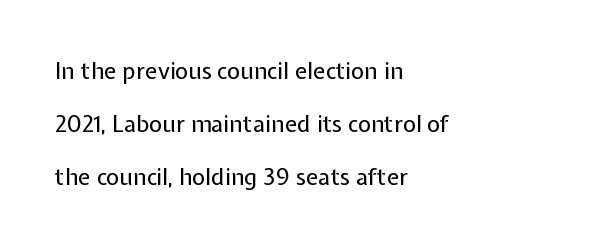
The image shows 23 px text type, upright; set left-aligned, loose line spacing (2.31x), normal letter spacing, not underlined.
